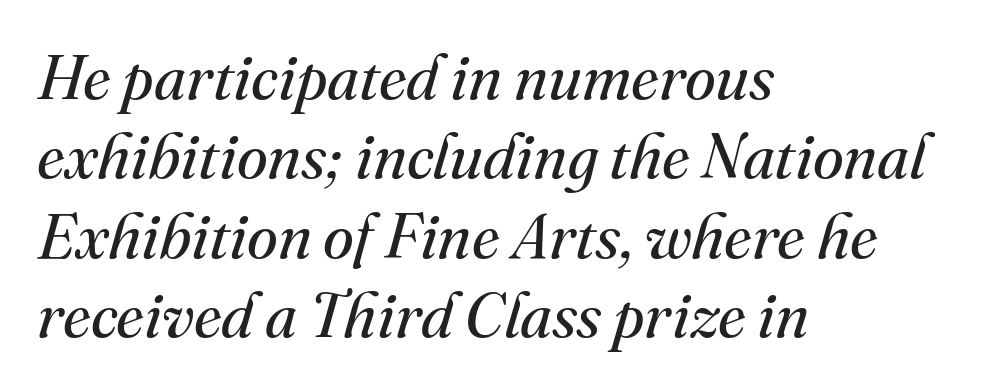
Q: Is the text bold? A: No.
Q: Is the text italic (slanted)? A: Yes, it leans right by about 16 degrees.
Q: Is the typeface a serif or a sans-serif typeface? A: Serif.
Q: Is the text underlined? A: No.
Q: How is the paragraph aligned? A: Left-aligned.
Q: Is the spacing between letters normal or unusually wide? A: Normal.
Q: Is the spacing between lines tight, normal or loose? A: Normal.
Q: Width (condensed, normal, or wide)? A: Normal.
Q: Stroke contrast? A: Medium.
Q: x-height? A: Small.
Q: Monospaced? A: No.
